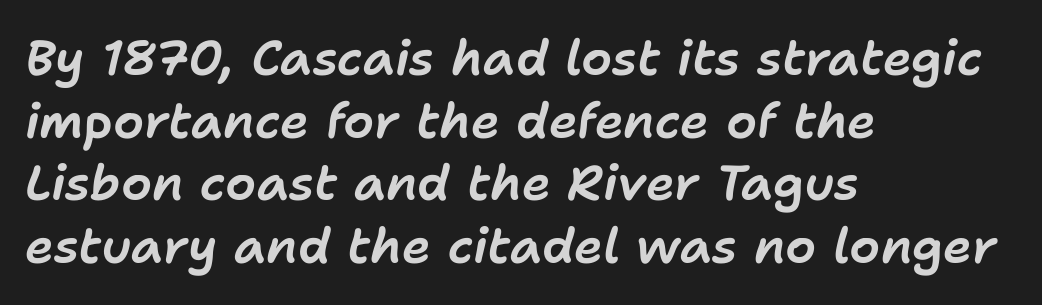
Honestly, there is no underline to notice here at all. The horizontal fit of the characters is conventional and even. Character widths vary here, with narrow letters taking less room than wide ones. Slant detected: the letters are inclined. Quick note: interline space is typical.
